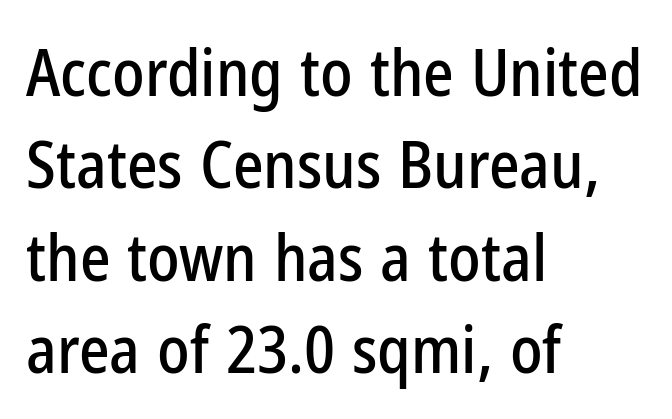
The image shows 65 px condensed sans-serif type, upright; set left-aligned, normal line spacing (1.42x), normal letter spacing, not underlined; low stroke contrast and a medium x-height.
